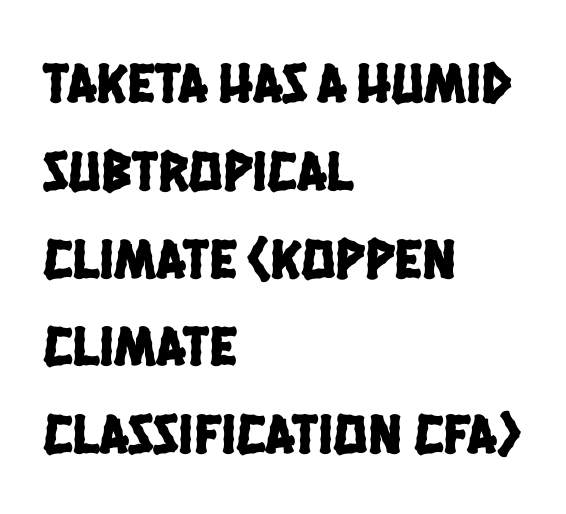
Q: Is the typeface a serif or a sans-serif typeface? A: Sans-serif.
Q: Is the text underlined? A: No.
Q: How is the paragraph aligned? A: Left-aligned.
Q: Is the spacing between letters normal or unusually wide? A: Normal.
Q: Is the spacing between lines tight, normal or loose? A: Normal.
Q: Width (condensed, normal, or wide)? A: Condensed.
Q: Stroke contrast? A: Low.
Q: x-height? A: Large.
Q: Monospaced? A: No.
